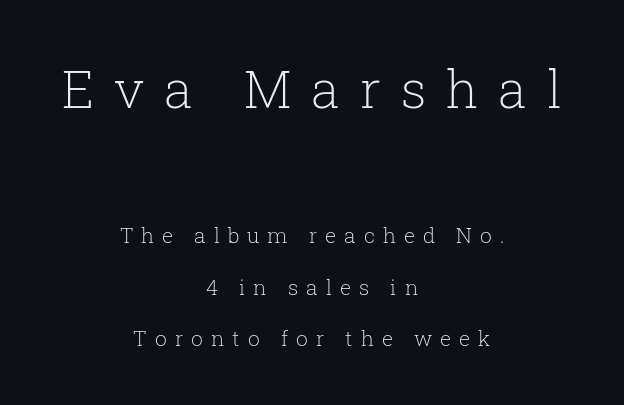
Q: Is the text bold? A: No.
Q: Is the text italic (slanted)? A: No, it is upright.
Q: Is the typeface a serif or a sans-serif typeface? A: Serif.
Q: Is the text underlined? A: No.
Q: How is the paragraph aligned? A: Centered.
Q: Is the spacing between letters normal or unusually wide? A: Unusually wide.
Q: Is the spacing between lines tight, normal or loose? A: Loose.
Q: Which block of text is set in a larger size, the first (top) or the second (bottom)? A: The first (top) one.
Q: Width (condensed, normal, or wide)? A: Normal.
Q: Stroke contrast? A: Low.
Q: x-height? A: Medium.
Q: Monospaced? A: No.
